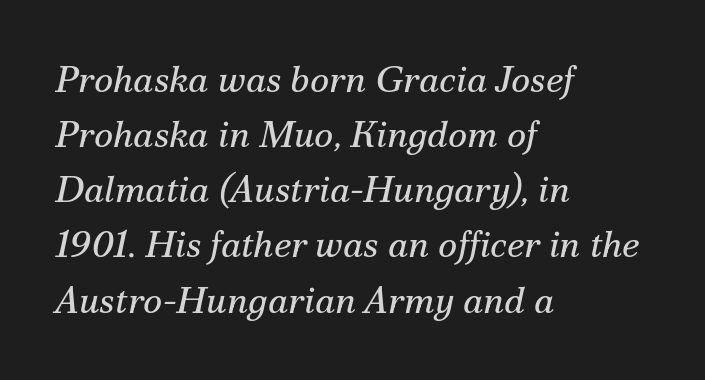
{"serif": "yes", "italic": "yes", "lean": "right", "slant_degrees": 12, "bold": "no", "weight": "regular", "width": "normal", "stroke_contrast": "medium", "x_height": "small", "monospaced": "no", "underline": "no", "align": "left", "line_spacing": "normal", "line_spacing_ratio": 1.49, "letter_spacing": "normal", "letter_spacing_em": 0.0, "glyph_px": 37}
